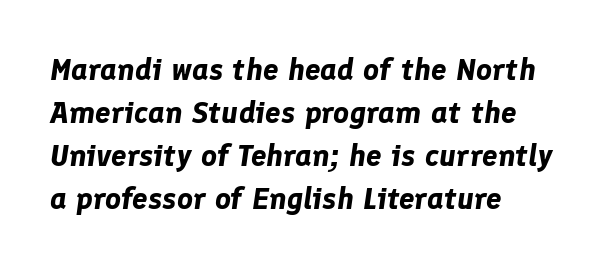
Q: Is the text bold? A: Yes.
Q: Is the text italic (slanted)? A: Yes, it leans right by about 8 degrees.
Q: Is the text underlined? A: No.
Q: How is the paragraph aligned? A: Left-aligned.
Q: Is the spacing between letters normal or unusually wide? A: Normal.
Q: Is the spacing between lines tight, normal or loose? A: Normal.
Q: Width (condensed, normal, or wide)? A: Normal.
Q: Stroke contrast? A: Low.
Q: x-height? A: Medium.
Q: Monospaced? A: No.
